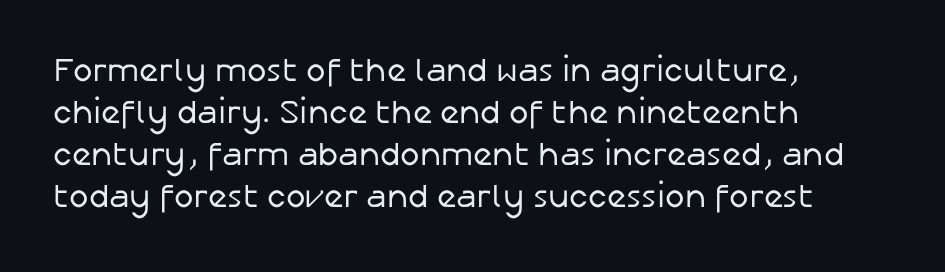
The image shows 33 px regular-weight sans-serif type, upright; set left-aligned, normal line spacing (1.27x), normal letter spacing, not underlined; low stroke contrast and a medium x-height.
